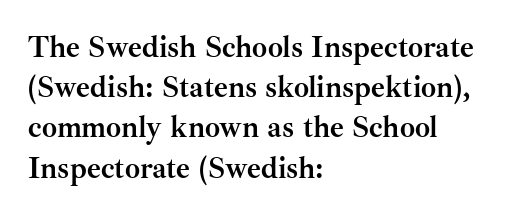
The image shows 30 px semibold serif type, upright; set left-aligned, normal line spacing (1.34x), normal letter spacing, not underlined; medium stroke contrast and a small x-height.
